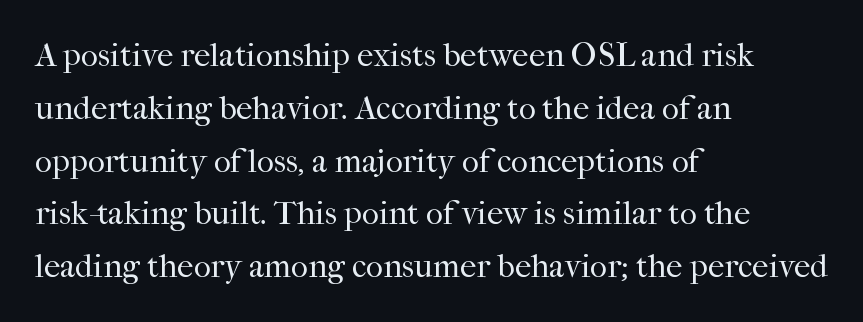
Q: Is the text bold? A: No.
Q: Is the text italic (slanted)? A: No, it is upright.
Q: Is the typeface a serif or a sans-serif typeface? A: Serif.
Q: Is the text underlined? A: No.
Q: How is the paragraph aligned? A: Left-aligned.
Q: Is the spacing between letters normal or unusually wide? A: Normal.
Q: Is the spacing between lines tight, normal or loose? A: Normal.
Q: Width (condensed, normal, or wide)? A: Normal.
Q: Stroke contrast? A: High.
Q: x-height? A: Medium.
Q: Monospaced? A: No.
